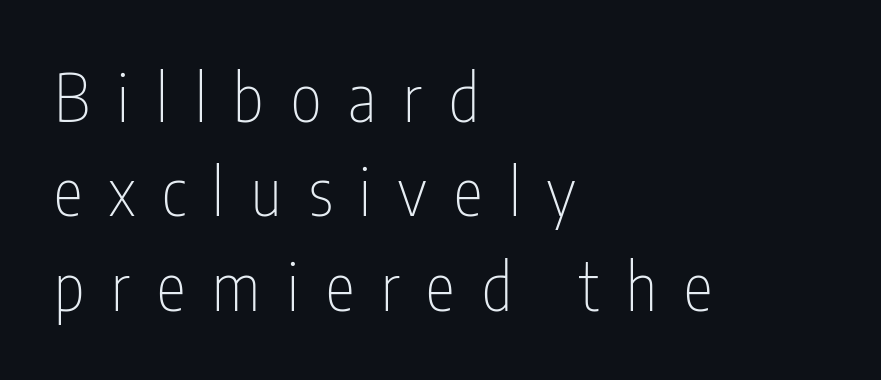
{"serif": "no", "italic": "no", "bold": "no", "weight": "thin", "width": "condensed", "stroke_contrast": "low", "x_height": "medium", "monospaced": "no", "underline": "no", "align": "left", "line_spacing": "normal", "line_spacing_ratio": 1.43, "letter_spacing": "wide", "letter_spacing_em": 0.41, "glyph_px": 66}
